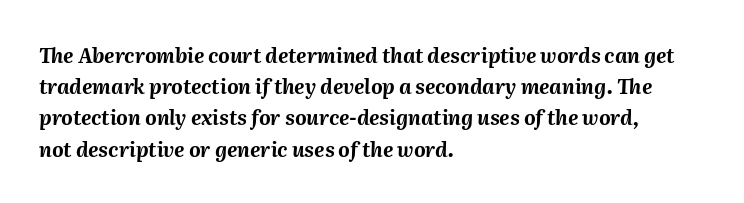
The image shows 20 px bold type, italic (leaning right); set left-aligned, normal line spacing (1.56x), normal letter spacing, not underlined.
